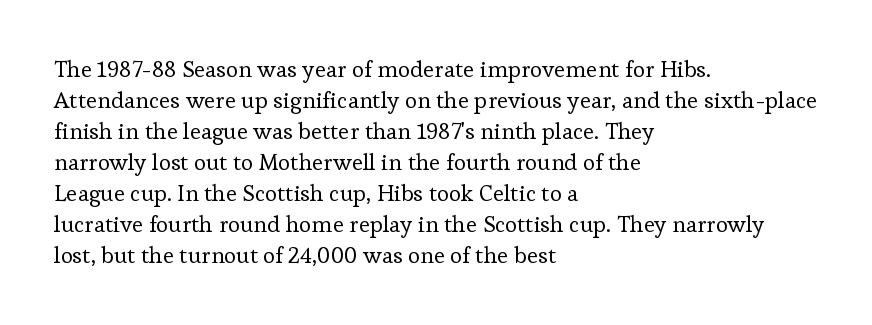
{"italic": "no", "bold": "no", "underline": "no", "align": "left", "line_spacing": "normal", "line_spacing_ratio": 1.35, "letter_spacing": "normal", "letter_spacing_em": 0.0, "glyph_px": 23}
